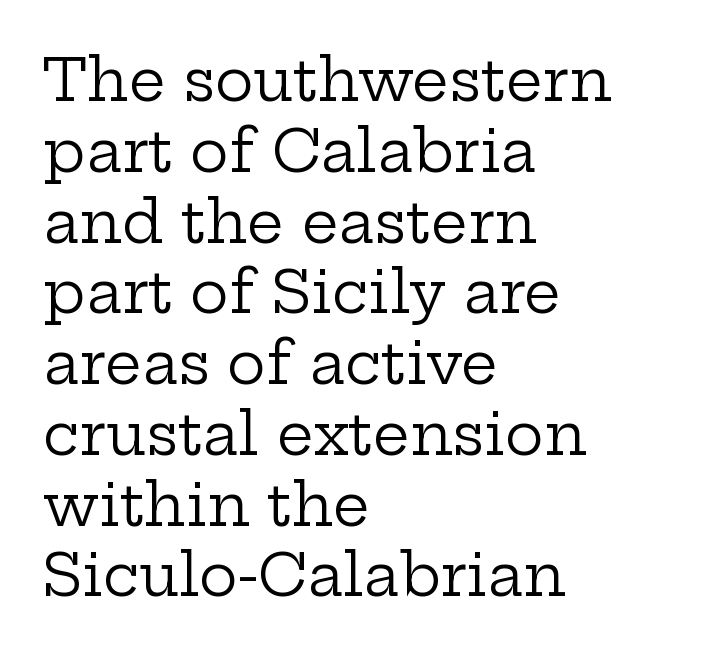
The image shows 58 px regular-weight, wide serif type, upright; set left-aligned, line spacing 1.22x, normal letter spacing, not underlined; low stroke contrast and a medium x-height.
